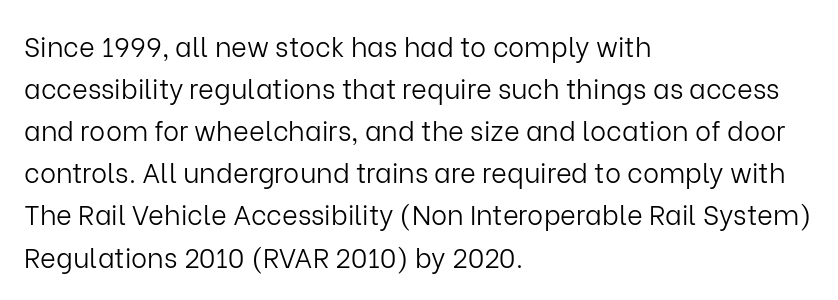
Q: Is the text bold? A: No.
Q: Is the text italic (slanted)? A: No, it is upright.
Q: Is the text underlined? A: No.
Q: How is the paragraph aligned? A: Left-aligned.
Q: Is the spacing between letters normal or unusually wide? A: Normal.
Q: Is the spacing between lines tight, normal or loose? A: Normal.
